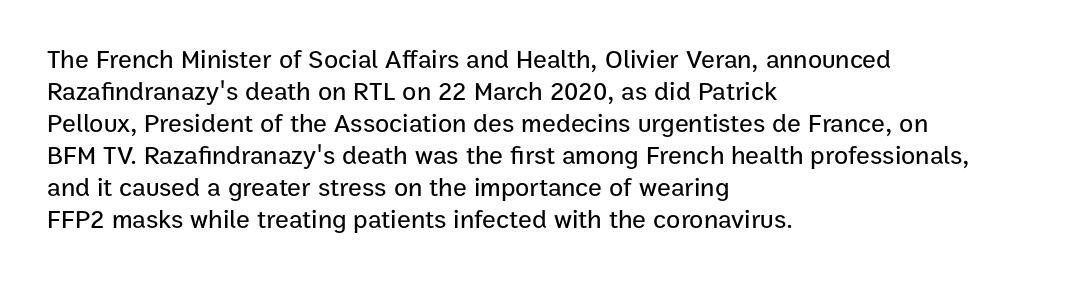
The image shows 26 px text type, upright; set left-aligned, line spacing 1.23x, normal letter spacing, not underlined.
